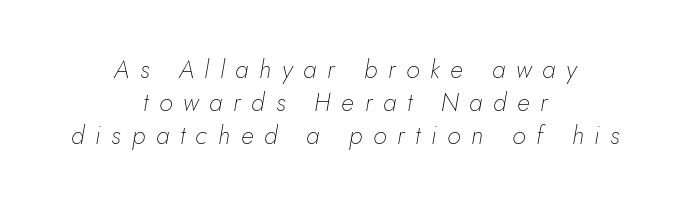
{"italic": "yes", "lean": "right", "slant_degrees": 5, "bold": "no", "underline": "no", "align": "center", "line_spacing": "normal", "line_spacing_ratio": 1.33, "letter_spacing": "wide", "letter_spacing_em": 0.43, "glyph_px": 25}
